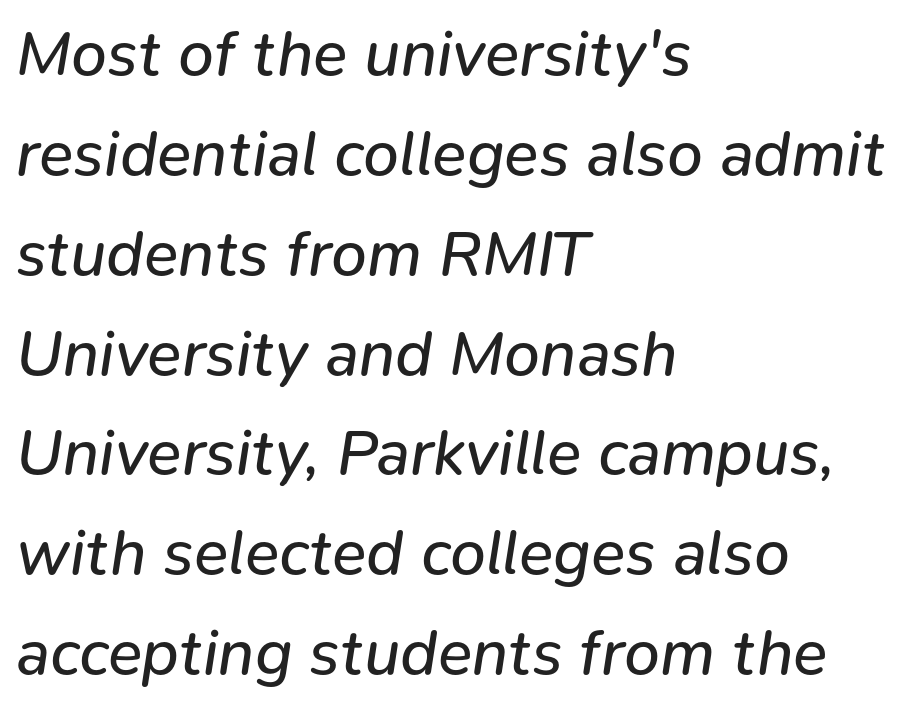
Q: Is the text bold? A: No.
Q: Is the text italic (slanted)? A: Yes, it leans right by about 9 degrees.
Q: Is the text underlined? A: No.
Q: How is the paragraph aligned? A: Left-aligned.
Q: Is the spacing between letters normal or unusually wide? A: Normal.
Q: Is the spacing between lines tight, normal or loose? A: Normal.
Q: Width (condensed, normal, or wide)? A: Normal.
Q: Stroke contrast? A: Low.
Q: x-height? A: Medium.
Q: Monospaced? A: No.
